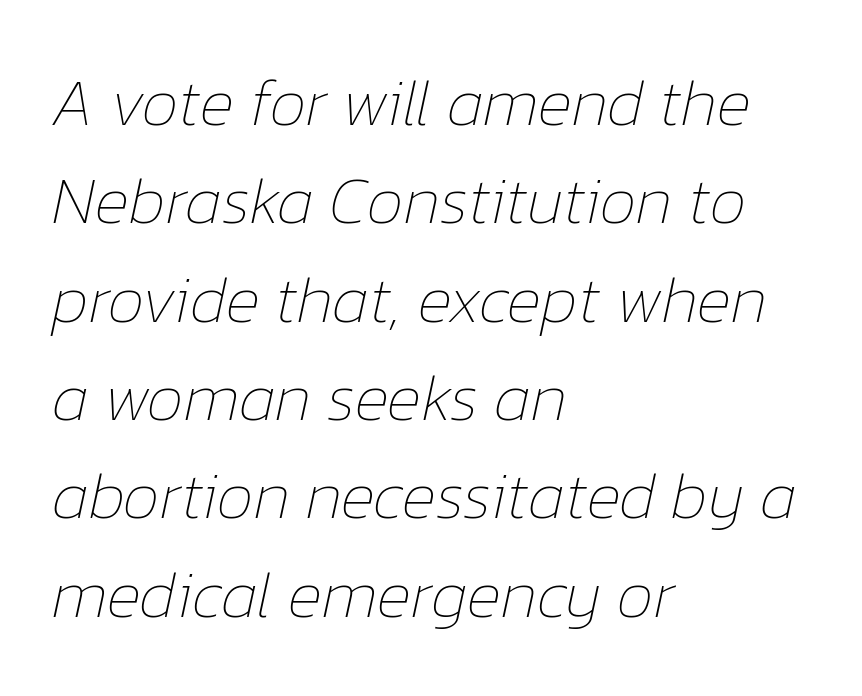
The image shows 66 px thin type, italic (leaning right); set left-aligned, normal line spacing (1.49x), normal letter spacing, not underlined; low stroke contrast and a medium x-height.
